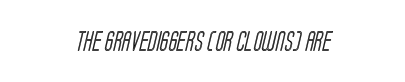
{"underline": "no", "align": "center", "letter_spacing": "normal", "letter_spacing_em": 0.0, "glyph_px": 20}
